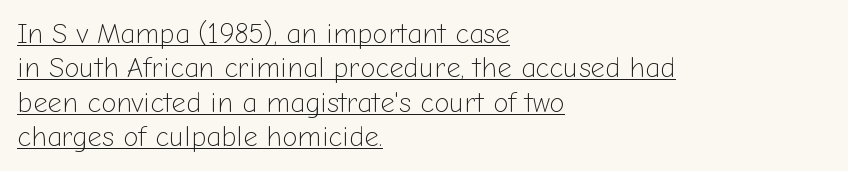
Q: Is the text bold? A: No.
Q: Is the text italic (slanted)? A: No, it is upright.
Q: Is the typeface a serif or a sans-serif typeface? A: Sans-serif.
Q: Is the text underlined? A: Yes.
Q: How is the paragraph aligned? A: Left-aligned.
Q: Is the spacing between letters normal or unusually wide? A: Normal.
Q: Width (condensed, normal, or wide)? A: Normal.
Q: Stroke contrast? A: Low.
Q: x-height? A: Medium.
Q: Monospaced? A: No.
